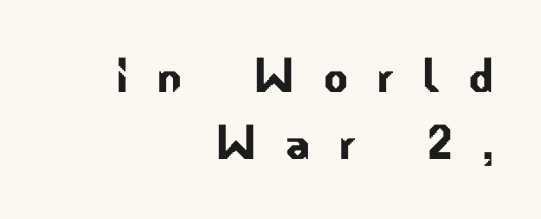
The image shows 59 px sans-serif type; set right-aligned, tight line spacing (1.14x), unusually wide letter spacing (+0.47 em), not underlined; low stroke contrast and a small x-height.
